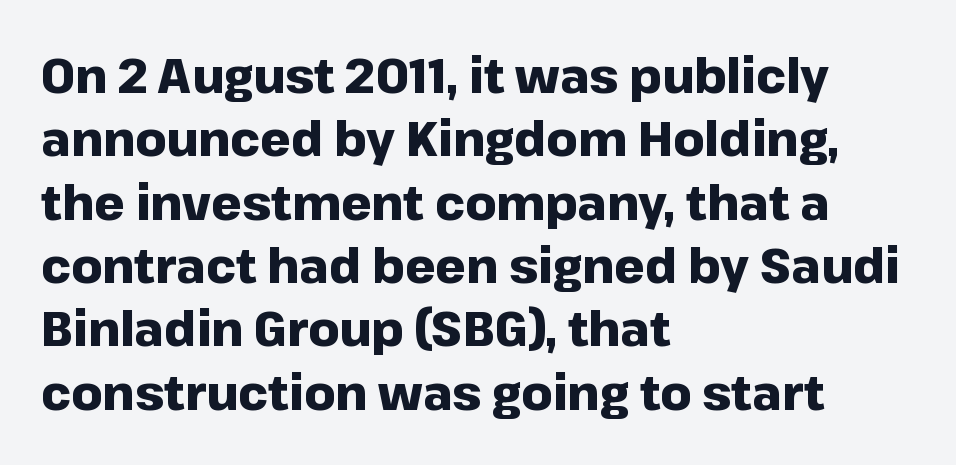
{"serif": "no", "italic": "no", "bold": "yes", "weight": "heavy", "width": "normal", "stroke_contrast": "low", "x_height": "medium", "monospaced": "no", "underline": "no", "align": "left", "line_spacing": "normal", "line_spacing_ratio": 1.32, "letter_spacing": "normal", "letter_spacing_em": 0.0, "glyph_px": 48}
